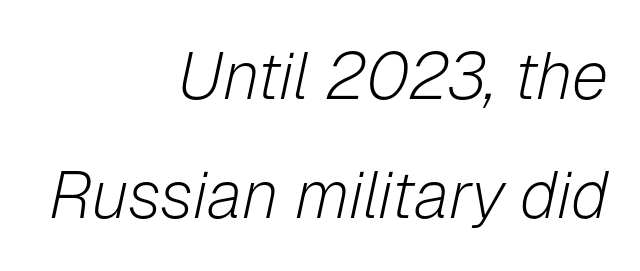
Observe the ordinary spacing: letters are neighbours, not strangers. Stem width sits at or under what a default text font uses. Short and long lines alike share a common ending point at right. Unmarked baselines from the first word to the last. Designer's note — italics engaged. Think of a printed novel: that variable character pitch is what you see here.
